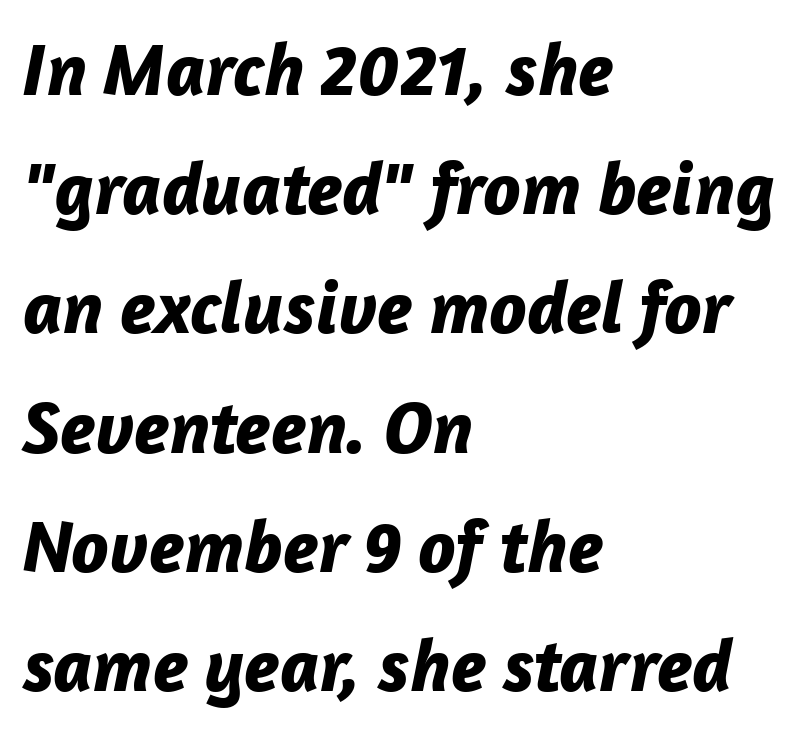
The image shows 75 px bold type, italic (leaning right); set left-aligned, normal line spacing (1.59x), normal letter spacing, not underlined; low stroke contrast and a medium x-height.
